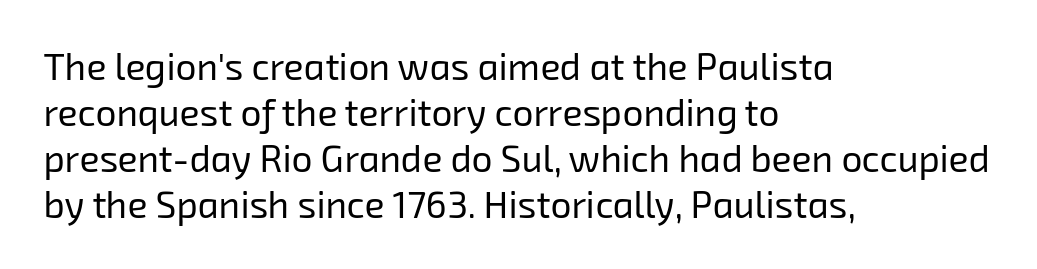
The image shows 37 px regular-weight sans-serif type; set left-aligned, line spacing 1.24x, normal letter spacing, not underlined; low stroke contrast and a medium x-height.
